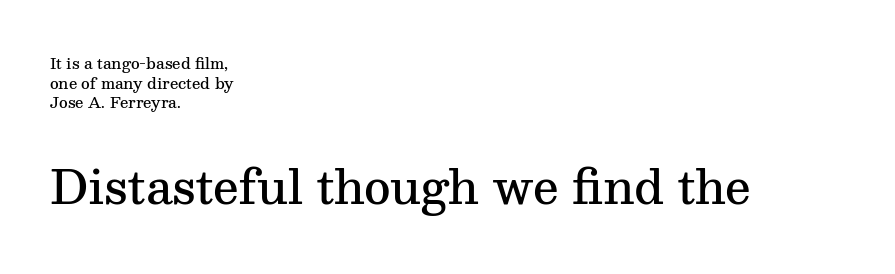
Q: Is the text bold? A: Semi-bold.
Q: Is the text italic (slanted)? A: No, it is upright.
Q: Is the typeface a serif or a sans-serif typeface? A: Serif.
Q: Is the text underlined? A: No.
Q: How is the paragraph aligned? A: Left-aligned.
Q: Is the spacing between letters normal or unusually wide? A: Normal.
Q: Is the spacing between lines tight, normal or loose? A: Normal.
Q: Which block of text is set in a larger size, the first (top) or the second (bottom)? A: The second (bottom) one.
Q: Width (condensed, normal, or wide)? A: Normal.
Q: Stroke contrast? A: Medium.
Q: x-height? A: Medium.
Q: Monospaced? A: No.
